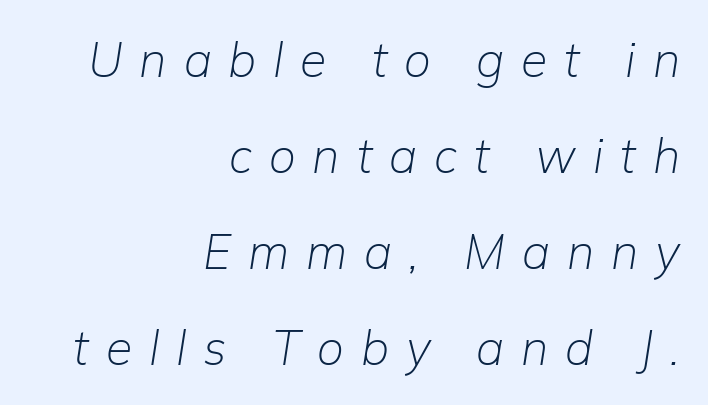
The image shows 48 px light type, italic (leaning right); set right-aligned, loose line spacing (2.0x), unusually wide letter spacing (+0.35 em), not underlined; low stroke contrast and a medium x-height.
